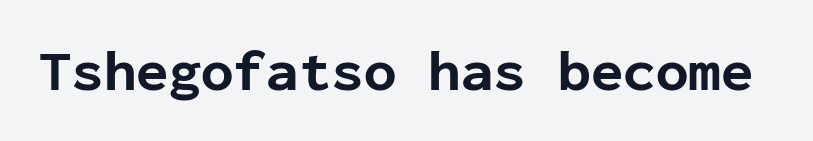
{"serif": "no", "italic": "no", "bold": "yes", "weight": "bold", "width": "normal", "stroke_contrast": "low", "x_height": "medium", "monospaced": "yes", "underline": "no", "letter_spacing": "normal", "letter_spacing_em": 0.0, "glyph_px": 59}
